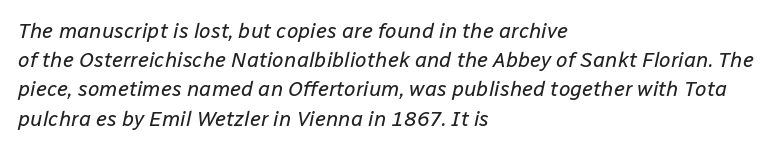
Q: Is the text bold? A: No.
Q: Is the text italic (slanted)? A: Yes, it leans right by about 12 degrees.
Q: Is the text underlined? A: No.
Q: How is the paragraph aligned? A: Left-aligned.
Q: Is the spacing between letters normal or unusually wide? A: Normal.
Q: Is the spacing between lines tight, normal or loose? A: Normal.
